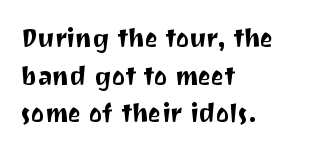
Descender tails drop into unmarked territory. If you drew a ruler down the left edge, every line would touch it. Nope, not italic — everything's standing straight. Successive baselines arrive at the customary interval. Tracking value appears to be zero — textbook default spacing.
